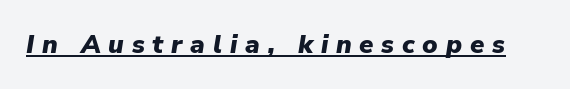
Q: Is the text bold? A: Yes.
Q: Is the text italic (slanted)? A: Yes, it leans right by about 9 degrees.
Q: Is the text underlined? A: Yes.
Q: Is the spacing between letters normal or unusually wide? A: Unusually wide.
